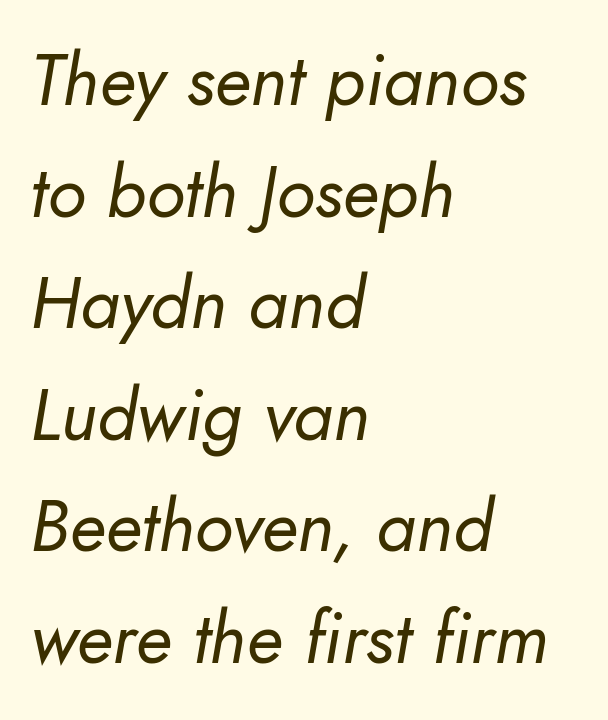
Rule under the text: the space is simply empty. Heaviness? Minimal to ordinary, like unemphasized prose. Think of a printed novel: that variable character pitch is what you see here. In terms of posture, this sample is oblique. Inter-character spacing is left at the font's built-in metrics.
